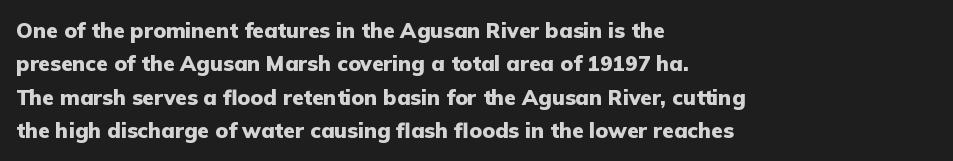
The image shows 21 px bold type, upright; set left-aligned, normal line spacing (1.59x), normal letter spacing, not underlined.
